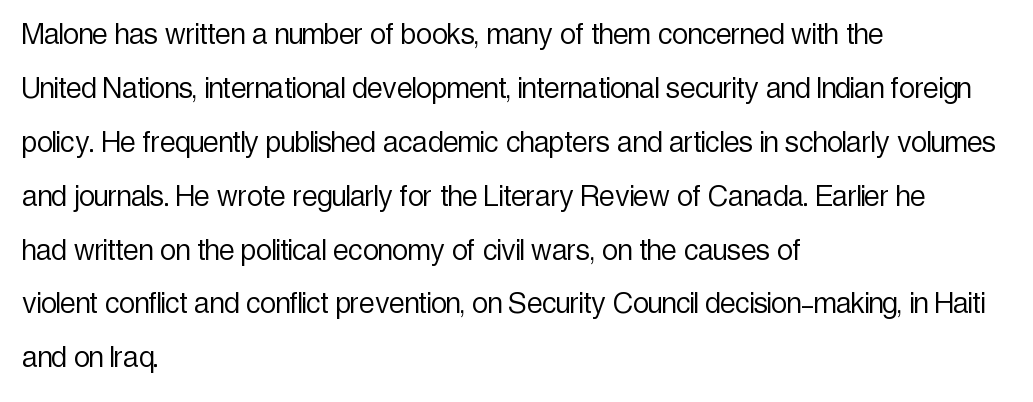
{"serif": "no", "italic": "no", "bold": "no", "weight": "light", "width": "condensed", "x_height": "medium", "monospaced": "no", "underline": "no", "align": "left", "line_spacing": "normal", "line_spacing_ratio": 1.54, "letter_spacing": "normal", "letter_spacing_em": 0.0, "glyph_px": 35}
